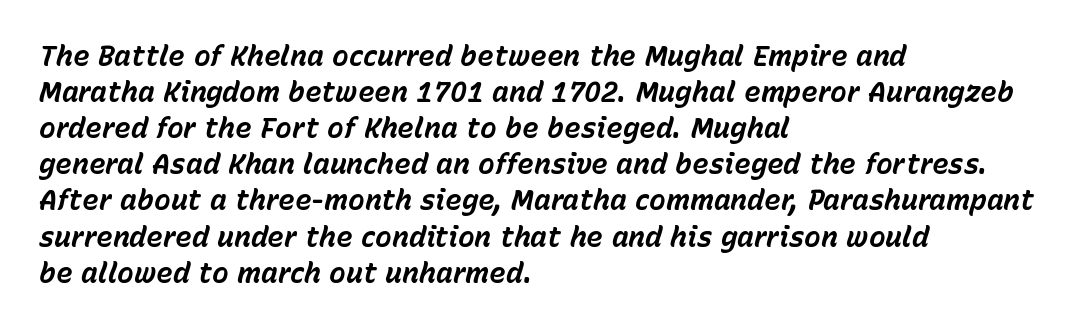
Q: Is the text bold? A: Yes.
Q: Is the text italic (slanted)? A: Yes, it leans right by about 15 degrees.
Q: Is the text underlined? A: No.
Q: How is the paragraph aligned? A: Left-aligned.
Q: Is the spacing between letters normal or unusually wide? A: Normal.
Q: Is the spacing between lines tight, normal or loose? A: Normal.
Q: Width (condensed, normal, or wide)? A: Normal.
Q: Stroke contrast? A: Low.
Q: x-height? A: Medium.
Q: Monospaced? A: No.
